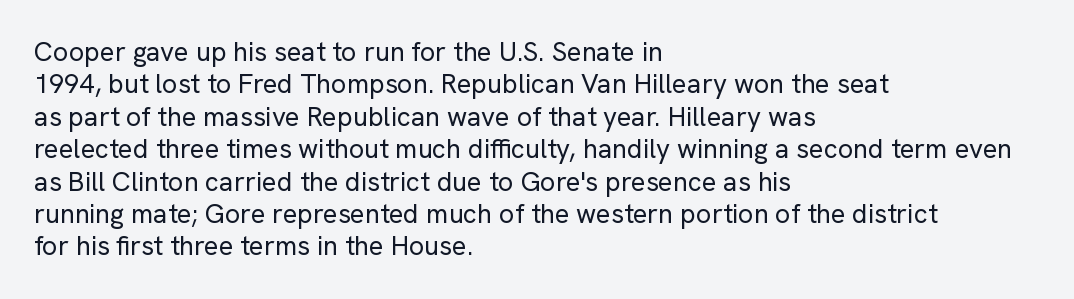
{"italic": "no", "bold": "no", "underline": "no", "align": "left", "line_spacing_ratio": 1.2, "letter_spacing": "normal", "letter_spacing_em": 0.0, "glyph_px": 27}
